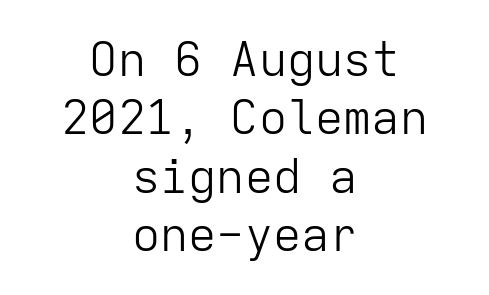
The image shows 47 px light sans-serif type, upright, monospaced; set centered, line spacing 1.24x, normal letter spacing, not underlined; low stroke contrast and a medium x-height.
